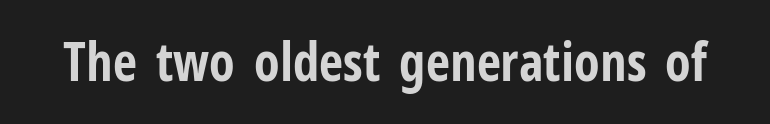
The image shows 53 px bold, condensed sans-serif type, upright; set normal letter spacing, not underlined; low stroke contrast and a medium x-height.
